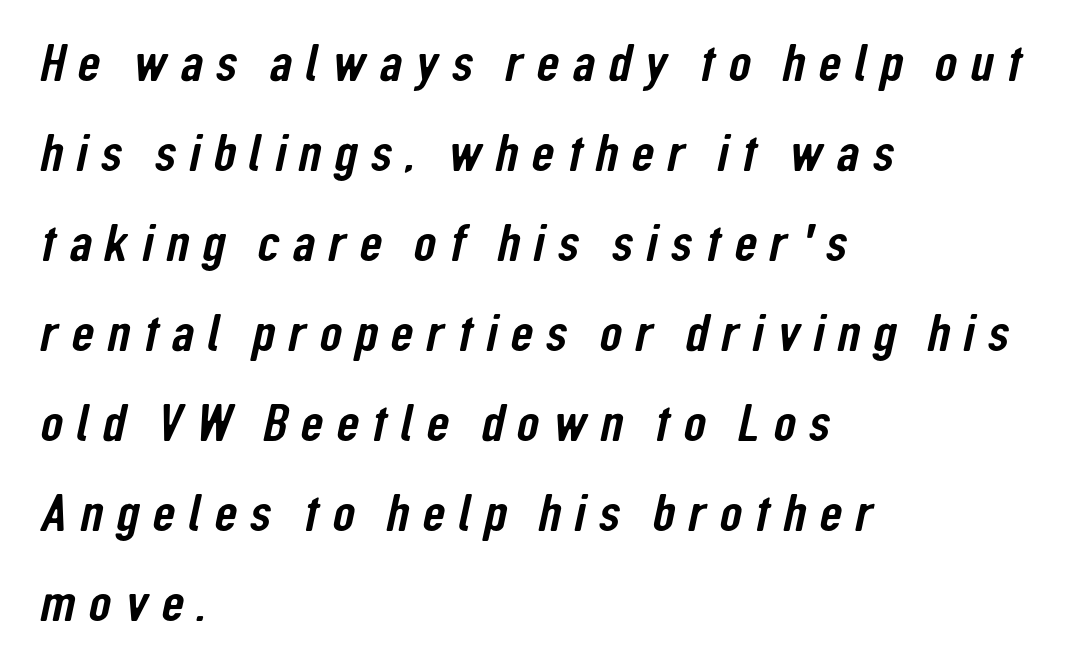
The image shows 52 px condensed sans-serif type; set left-aligned, line spacing 1.73x, unusually wide letter spacing (+0.25 em), not underlined; low stroke contrast and a medium x-height.
